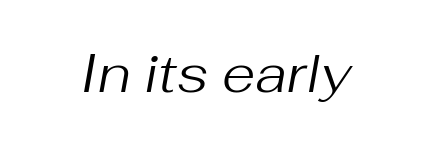
Q: Is the text bold? A: No.
Q: Is the text italic (slanted)? A: Yes, it leans right by about 10 degrees.
Q: Is the text underlined? A: No.
Q: Is the spacing between letters normal or unusually wide? A: Normal.
Q: Width (condensed, normal, or wide)? A: Normal.
Q: Stroke contrast? A: Medium.
Q: x-height? A: Medium.
Q: Monospaced? A: No.
